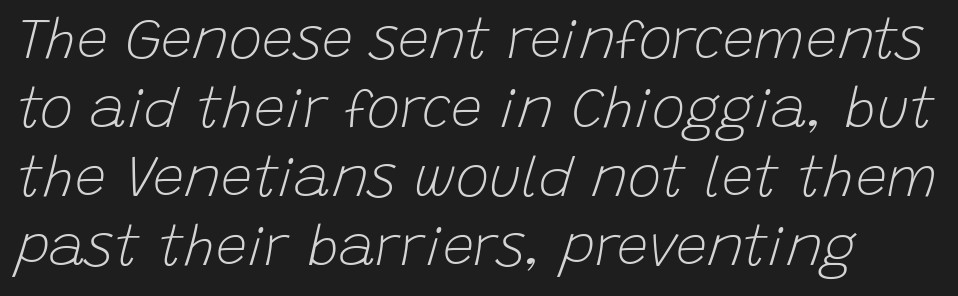
Q: Is the text bold? A: No.
Q: Is the text italic (slanted)? A: Yes, it leans right by about 15 degrees.
Q: Is the text underlined? A: No.
Q: Is the spacing between letters normal or unusually wide? A: Normal.
Q: Width (condensed, normal, or wide)? A: Normal.
Q: Stroke contrast? A: Low.
Q: x-height? A: Large.
Q: Monospaced? A: No.
